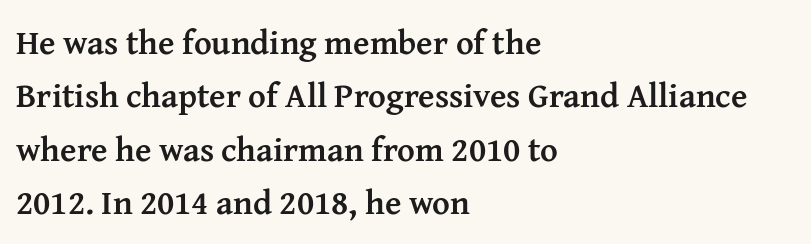
Vertical strokes here are truly vertical. The letters advance in unequal steps, a hallmark of proportional type. What's the leading like? Ordinary, nothing unusual. Line beginnings align vertically; line endings do not.
